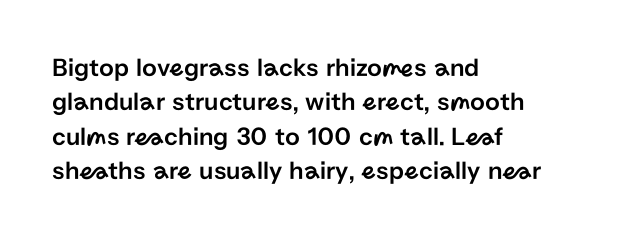
Q: Is the text italic (slanted)? A: No, it is upright.
Q: Is the text underlined? A: No.
Q: How is the paragraph aligned? A: Left-aligned.
Q: Is the spacing between letters normal or unusually wide? A: Normal.
Q: Is the spacing between lines tight, normal or loose? A: Normal.
